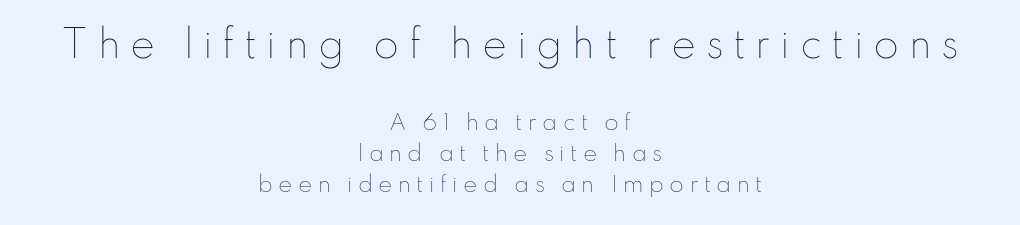
The image shows 37 px thin type, upright; set centered, normal line spacing (1.49x), unusually wide letter spacing (+0.26 em), not underlined; the first (top) block is 1.76x larger; low stroke contrast and a small x-height.
